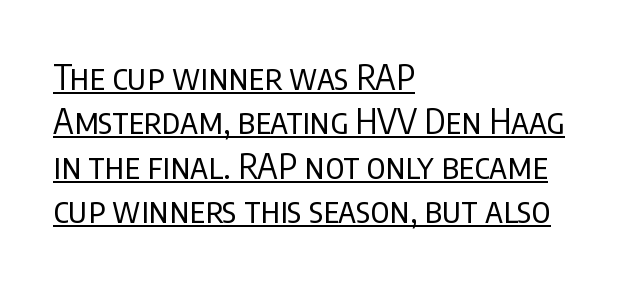
{"serif": "no", "italic": "no", "bold": "no", "weight": "regular", "width": "condensed", "stroke_contrast": "low", "x_height": "large", "monospaced": "no", "underline": "yes", "align": "left", "line_spacing": "normal", "line_spacing_ratio": 1.27, "letter_spacing": "normal", "letter_spacing_em": 0.0, "glyph_px": 35}
